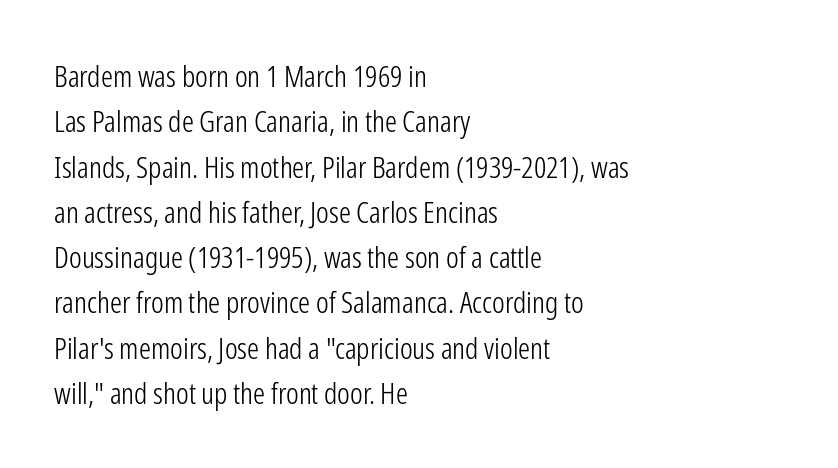
The image shows 30 px light, condensed sans-serif type, upright; set left-aligned, normal line spacing (1.51x), normal letter spacing, not underlined; low stroke contrast and a medium x-height.
